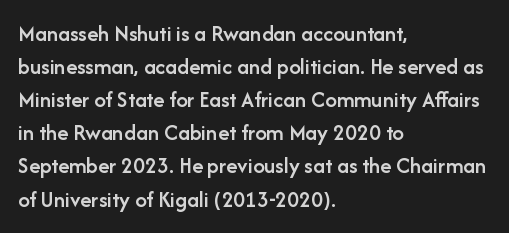
{"italic": "no", "bold": "semi", "underline": "no", "align": "left", "line_spacing": "normal", "line_spacing_ratio": 1.44, "letter_spacing": "normal", "letter_spacing_em": 0.0, "glyph_px": 23}
